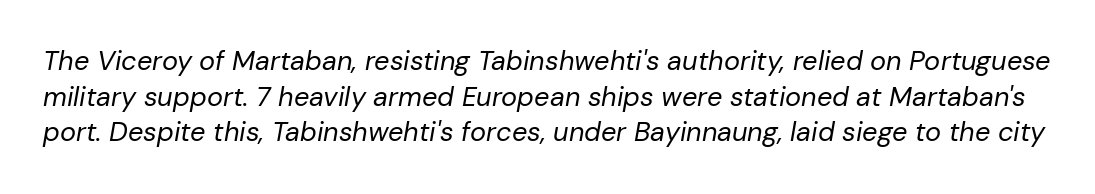
Q: Is the text bold? A: No.
Q: Is the text italic (slanted)? A: Yes, it leans right by about 10 degrees.
Q: Is the text underlined? A: No.
Q: Is the spacing between letters normal or unusually wide? A: Normal.
Q: Is the spacing between lines tight, normal or loose? A: Normal.
